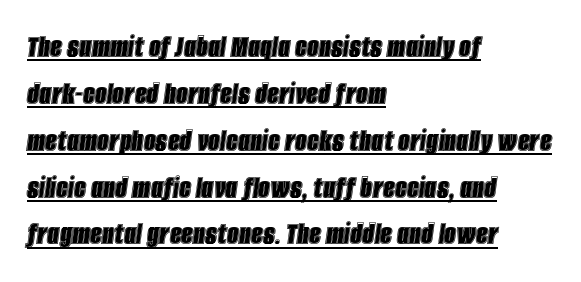
{"italic": "yes", "lean": "right", "slant_degrees": 8, "width": "condensed", "x_height": "large", "monospaced": "no", "underline": "yes", "align": "left", "line_spacing": "normal", "line_spacing_ratio": 1.42, "letter_spacing": "normal", "letter_spacing_em": 0.0, "glyph_px": 33}
